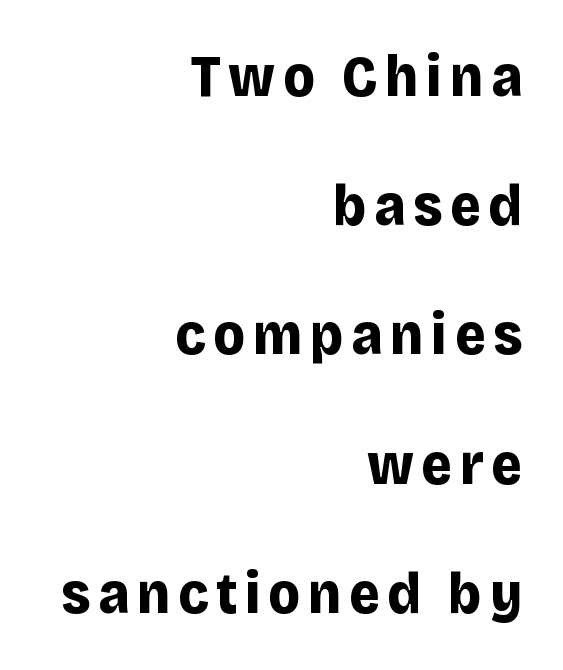
The image shows 59 px bold sans-serif type, upright; set right-aligned, loose line spacing (2.19x), not underlined; low stroke contrast and a large x-height.
